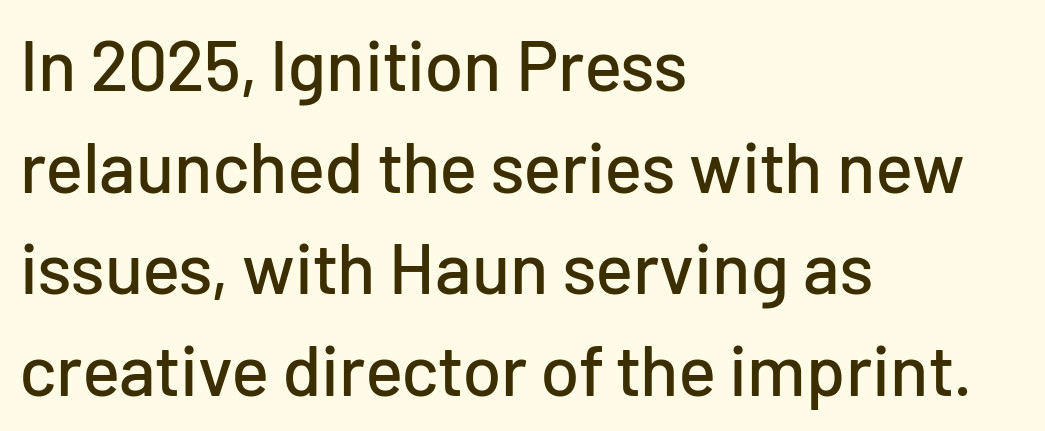
Q: Is the text italic (slanted)? A: No, it is upright.
Q: Is the typeface a serif or a sans-serif typeface? A: Sans-serif.
Q: Is the text underlined? A: No.
Q: How is the paragraph aligned? A: Left-aligned.
Q: Is the spacing between letters normal or unusually wide? A: Normal.
Q: Is the spacing between lines tight, normal or loose? A: Normal.
Q: Width (condensed, normal, or wide)? A: Normal.
Q: Stroke contrast? A: Low.
Q: x-height? A: Medium.
Q: Monospaced? A: No.
